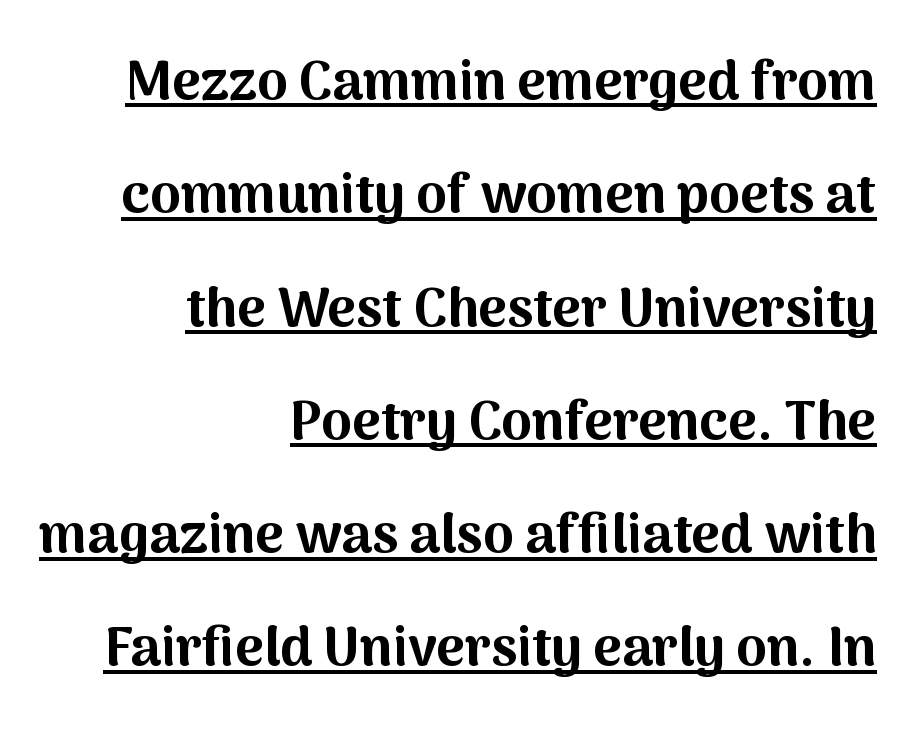
{"serif": "no", "italic": "no", "bold": "yes", "weight": "bold", "width": "normal", "stroke_contrast": "medium", "x_height": "medium", "monospaced": "no", "underline": "yes", "align": "right", "line_spacing": "loose", "line_spacing_ratio": 2.06, "letter_spacing": "normal", "letter_spacing_em": 0.0, "glyph_px": 55}
